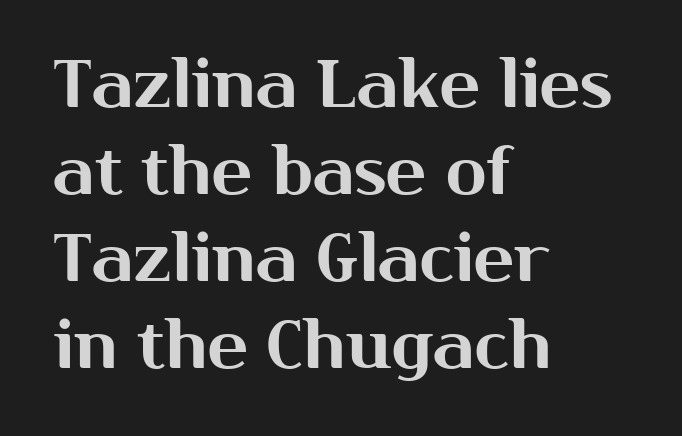
Rows of type keep a routine distance in the vertical direction. Character widths vary here, with narrow letters taking less room than wide ones. The text block is weighted toward the left margin, trailing off unevenly rightward. Descenders are the only things crossing below the line. Honestly, the letter spacing is just normal — you wouldn't notice it.
